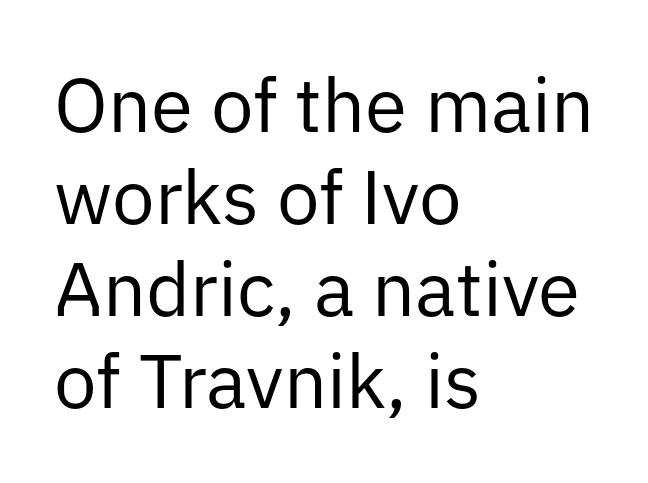
Q: Is the text bold? A: No.
Q: Is the text italic (slanted)? A: No, it is upright.
Q: Is the typeface a serif or a sans-serif typeface? A: Sans-serif.
Q: Is the text underlined? A: No.
Q: How is the paragraph aligned? A: Left-aligned.
Q: Is the spacing between letters normal or unusually wide? A: Normal.
Q: Width (condensed, normal, or wide)? A: Normal.
Q: Stroke contrast? A: Low.
Q: x-height? A: Medium.
Q: Monospaced? A: No.
